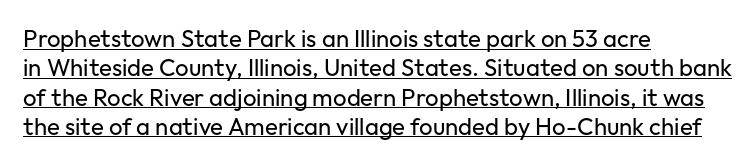
{"italic": "no", "bold": "no", "underline": "yes", "align": "left", "line_spacing_ratio": 1.22, "letter_spacing": "normal", "letter_spacing_em": 0.0, "glyph_px": 24}
